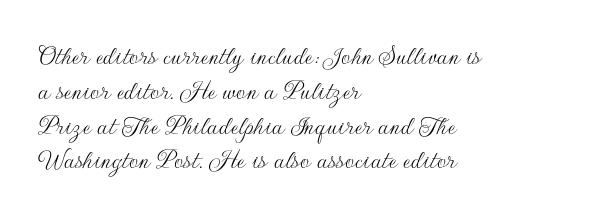
The image shows 29 px thin sans-serif type; set left-aligned, line spacing 1.2x, normal letter spacing, not underlined; low stroke contrast and a small x-height.
